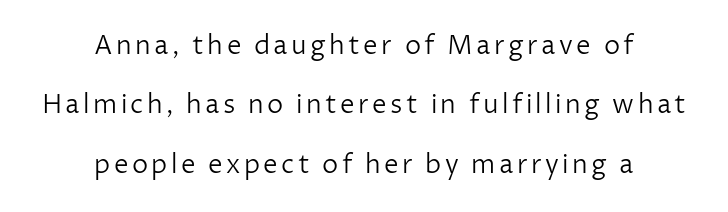
The weight tops out at a normal text grade. The zone under the glyphs is completely vacant. Which margin do the lines hug? Neither — every line sits in the middle. Widely set lines give the paragraph a tall, airy silhouette. A roman cut, with each character standing at attention.
